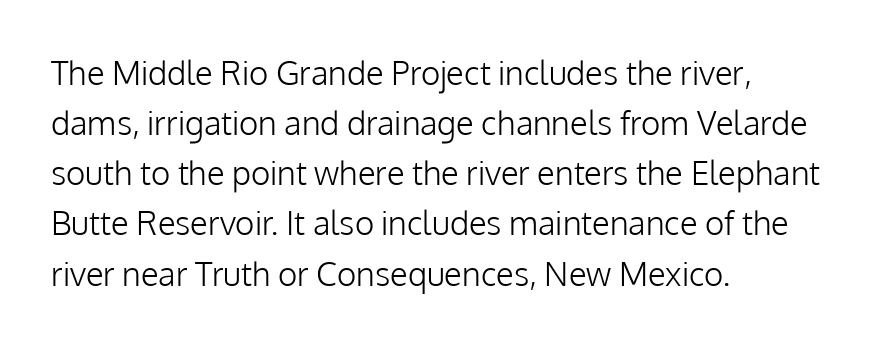
Q: Is the text bold? A: No.
Q: Is the text italic (slanted)? A: No, it is upright.
Q: Is the typeface a serif or a sans-serif typeface? A: Sans-serif.
Q: Is the text underlined? A: No.
Q: How is the paragraph aligned? A: Left-aligned.
Q: Is the spacing between letters normal or unusually wide? A: Normal.
Q: Is the spacing between lines tight, normal or loose? A: Normal.
Q: Width (condensed, normal, or wide)? A: Normal.
Q: Stroke contrast? A: Low.
Q: x-height? A: Medium.
Q: Monospaced? A: No.
